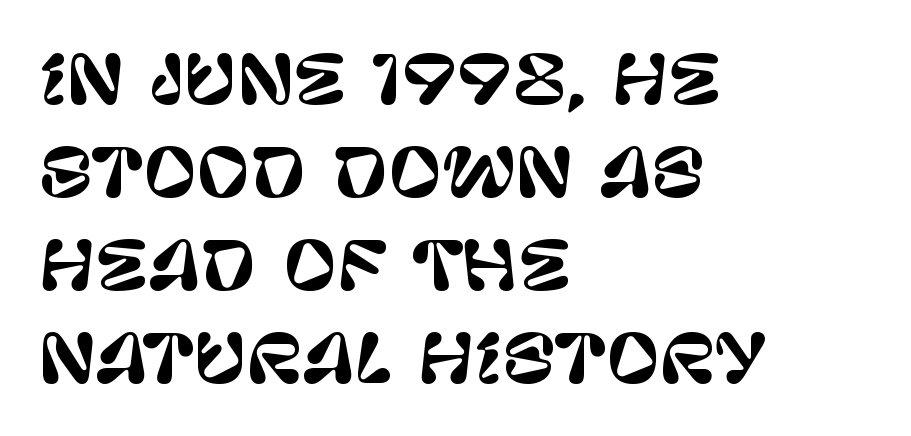
{"serif": "no", "width": "normal", "stroke_contrast": "low", "x_height": "large", "monospaced": "no", "underline": "no", "align": "left", "line_spacing": "normal", "line_spacing_ratio": 1.43, "letter_spacing": "normal", "letter_spacing_em": 0.0, "glyph_px": 65}
